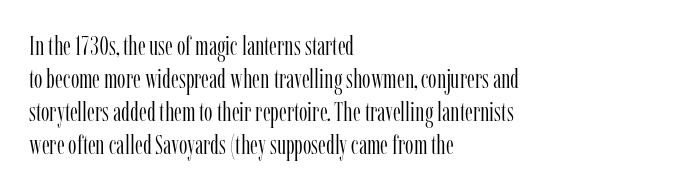
The image shows 27 px text type, upright; set left-aligned, line spacing 1.22x, normal letter spacing, not underlined.
